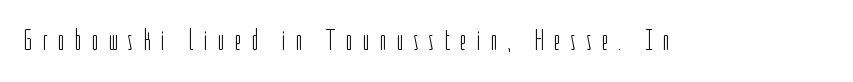
Q: Is the text bold? A: No.
Q: Is the text italic (slanted)? A: No, it is upright.
Q: Is the typeface a serif or a sans-serif typeface? A: Sans-serif.
Q: Is the text underlined? A: No.
Q: Is the spacing between letters normal or unusually wide? A: Unusually wide.
Q: Width (condensed, normal, or wide)? A: Condensed.
Q: Stroke contrast? A: Low.
Q: x-height? A: Medium.
Q: Monospaced? A: No.
